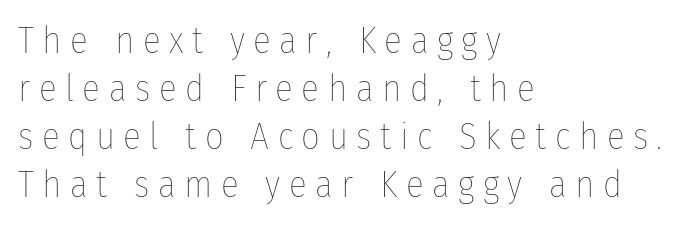
Q: Is the text bold? A: No.
Q: Is the text italic (slanted)? A: No, it is upright.
Q: Is the text underlined? A: No.
Q: How is the paragraph aligned? A: Left-aligned.
Q: Is the spacing between letters normal or unusually wide? A: Unusually wide.
Q: Is the spacing between lines tight, normal or loose? A: Normal.
Q: Width (condensed, normal, or wide)? A: Condensed.
Q: Stroke contrast? A: Low.
Q: x-height? A: Medium.
Q: Monospaced? A: No.
